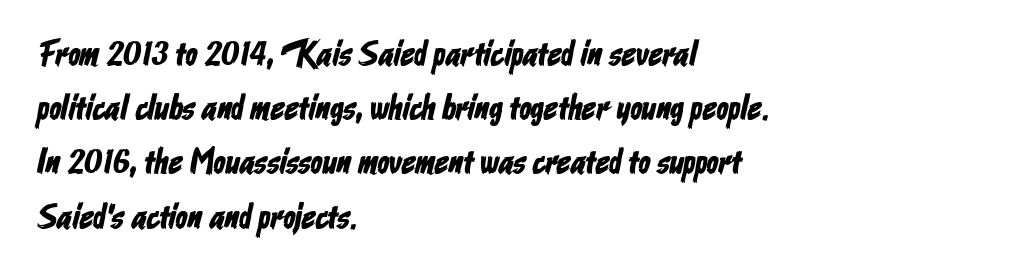
You could call the tracking neutral — neither tight nor loose. The letters carry no serifs — their stems end cleanly without finishing strokes. The passage shown is not underscored anywhere. If you drew a ruler down the left edge, every line would touch it.
